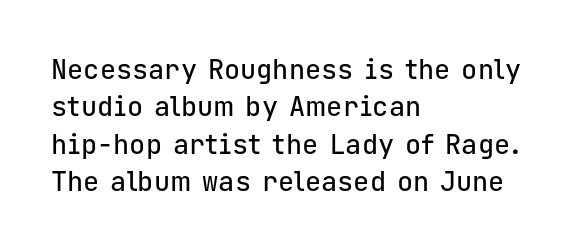
Normally led — the rows are evenly, conventionally spaced. Letter spacing: default. This is the regular roman posture of the typeface. Clear beneath every line of the passage. This rendering uses left alignment, leaving the right contour irregular.
